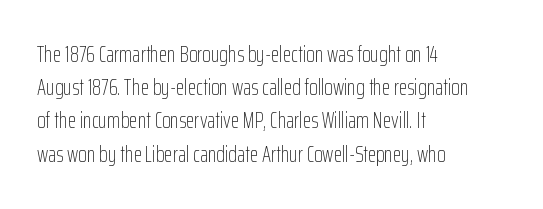
Tall strokes in this sample are plumb rather than angled. Weight: regular or lighter. Tracking value appears to be zero — textbook default spacing. The passage shown stacks its lines at a standard gap. The lines in this sample share a left origin and differ only in where they stop. Anything drawn beneath the words? Only blank space.
